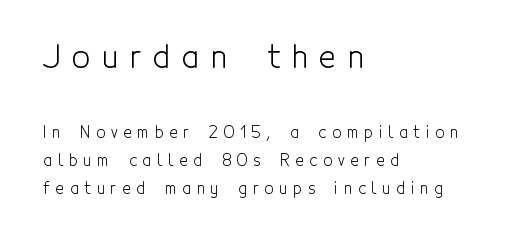
Q: Is the text bold? A: No.
Q: Is the text italic (slanted)? A: No, it is upright.
Q: Is the typeface a serif or a sans-serif typeface? A: Sans-serif.
Q: Is the text underlined? A: No.
Q: How is the paragraph aligned? A: Left-aligned.
Q: Is the spacing between letters normal or unusually wide? A: Unusually wide.
Q: Which block of text is set in a larger size, the first (top) or the second (bottom)? A: The first (top) one.
Q: Width (condensed, normal, or wide)? A: Condensed.
Q: x-height? A: Medium.
Q: Monospaced? A: No.
